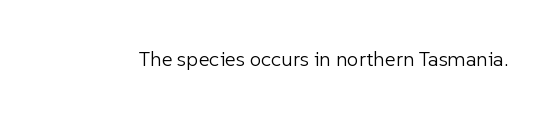
{"italic": "no", "bold": "no", "underline": "no", "letter_spacing": "normal", "letter_spacing_em": 0.0, "glyph_px": 21}
